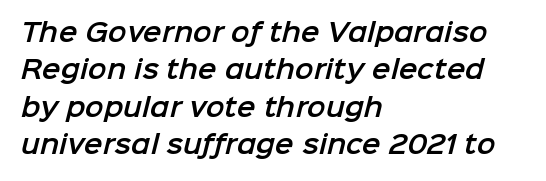
{"underline": "no", "align": "left", "line_spacing": "normal", "line_spacing_ratio": 1.5, "letter_spacing": "normal", "letter_spacing_em": 0.0, "glyph_px": 25}
